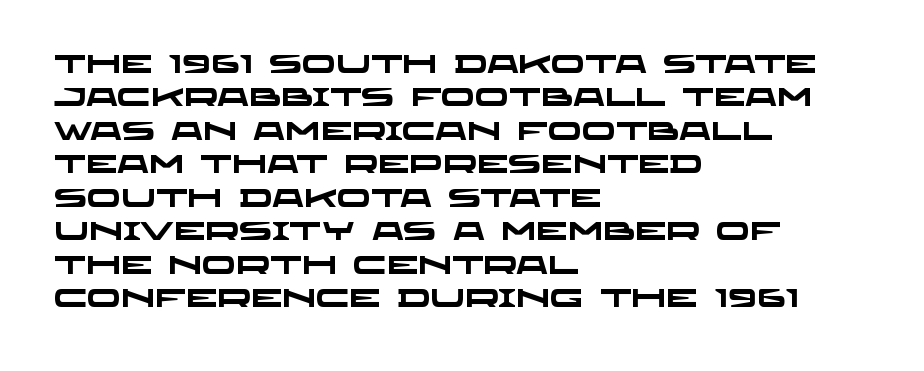
Q: Is the text bold? A: Yes.
Q: Is the text underlined? A: No.
Q: How is the paragraph aligned? A: Left-aligned.
Q: Is the spacing between letters normal or unusually wide? A: Normal.
Q: Is the spacing between lines tight, normal or loose? A: Normal.
